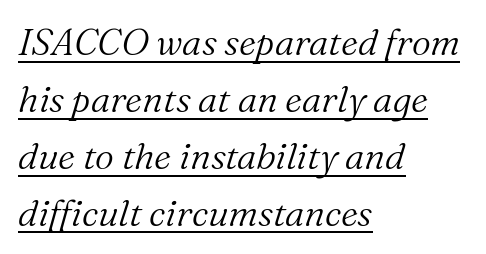
{"serif": "yes", "italic": "yes", "lean": "right", "slant_degrees": 16, "bold": "no", "weight": "light", "width": "normal", "stroke_contrast": "medium", "x_height": "medium", "monospaced": "no", "underline": "yes", "align": "left", "line_spacing": "normal", "line_spacing_ratio": 1.54, "letter_spacing": "normal", "letter_spacing_em": 0.0, "glyph_px": 37}
